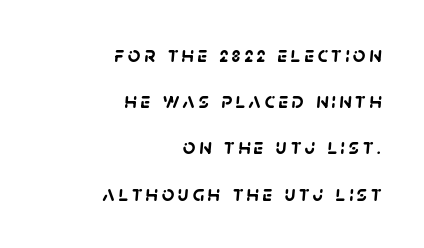
Vertical spacing — loose. A flush-right, rag-left setting is used for this passage. Typographic density is high because the face is bold. Descender tails drop into unmarked territory.
